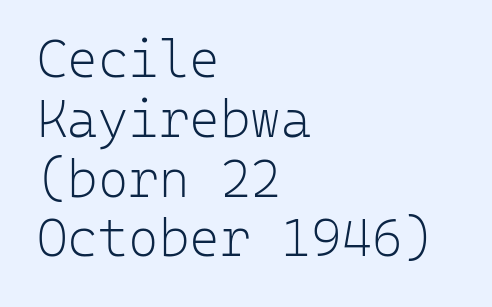
No chunkiness to these letters — they're not bold. Is this a fixed-width face? Yes — each glyph sits in an identical cell. Are there feet on the stems? There aren't — it's a sans. The rendering uses a small line-height, squeezing the rows. The foot of each line stays bare and open. The compositor pushed each line to the left boundary.
